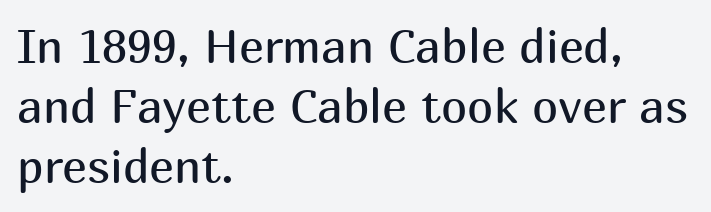
The image shows 47 px regular-weight sans-serif type, upright; set left-aligned, normal line spacing (1.28x), normal letter spacing, not underlined; medium stroke contrast and a medium x-height.
